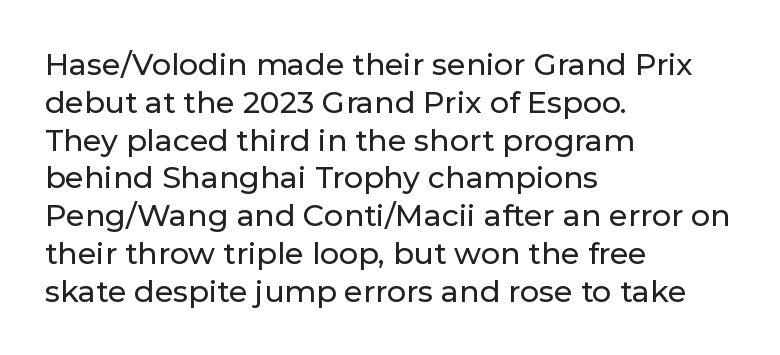
This sample has the flowing, uneven cadence of proportional lettering. Is there much room between lines? A standard amount, neither cramped nor airy. Nope, not italic — everything's standing straight. Type without underlining. Does the type have serifs? No, each stem ends abruptly.
